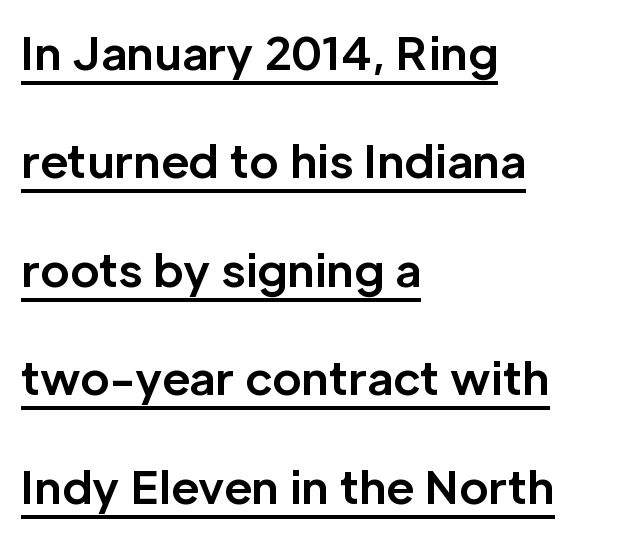
Q: Is the text bold? A: Yes.
Q: Is the text italic (slanted)? A: No, it is upright.
Q: Is the typeface a serif or a sans-serif typeface? A: Sans-serif.
Q: Is the text underlined? A: Yes.
Q: How is the paragraph aligned? A: Left-aligned.
Q: Is the spacing between letters normal or unusually wide? A: Normal.
Q: Is the spacing between lines tight, normal or loose? A: Loose.
Q: Width (condensed, normal, or wide)? A: Normal.
Q: Stroke contrast? A: Low.
Q: x-height? A: Medium.
Q: Monospaced? A: No.
